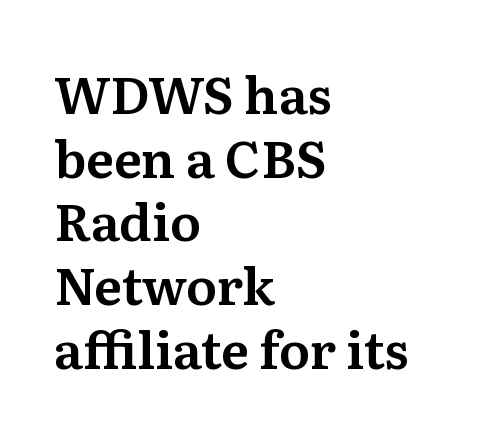
The image shows 51 px serif type, upright; set left-aligned, normal line spacing (1.25x), normal letter spacing, not underlined; medium stroke contrast and a medium x-height.
